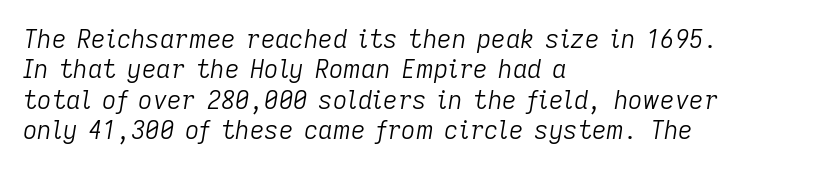
Spacing between characters is what you'd get straight out of the box. No chunkiness to these letters — they're not bold. Characters are canted at an angle relative to the baseline's perpendicular. Each line starts at the same left margin while the right side varies.
